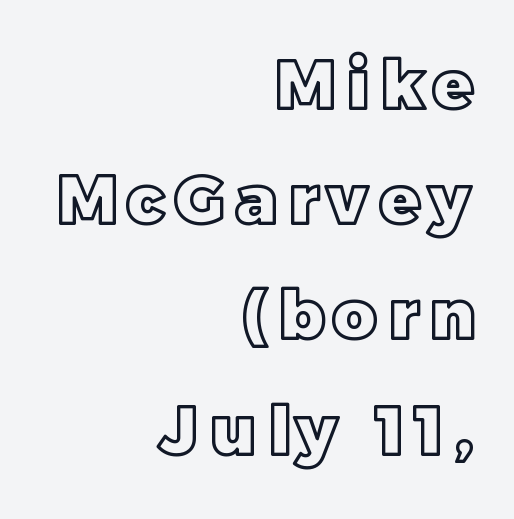
Think of a printed novel: that variable character pitch is what you see here. A clean baseline with only descenders dipping below it. Every row of glyphs terminates at an identical x-position on the right. Is there any slant? The stems are plumb.
